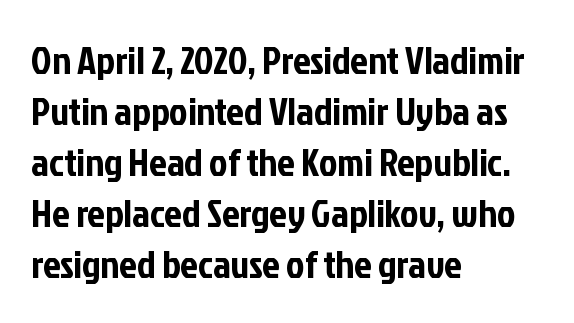
Baseline-to-baseline distance is the conventional proportion of letter height. The compositor pushed each line to the left boundary. Nothing unusual about the tracking: characters are spaced as the font intends. The passage shown is typed in a proportional face where columns would drift. The axis of the letterforms is exactly vertical.
